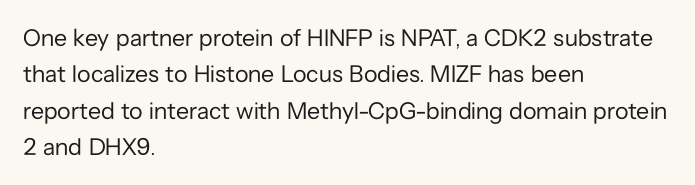
The image shows 24 px text type, upright; set left-aligned, normal line spacing (1.52x), normal letter spacing, not underlined.
